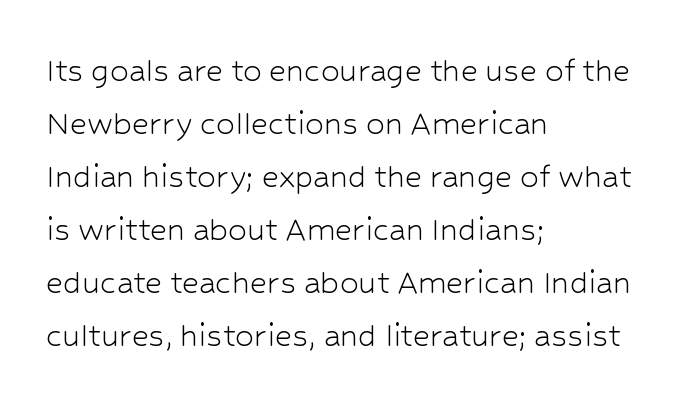
The image shows 37 px light sans-serif type, upright; set left-aligned, normal line spacing (1.43x), normal letter spacing, not underlined; low stroke contrast and a medium x-height.
